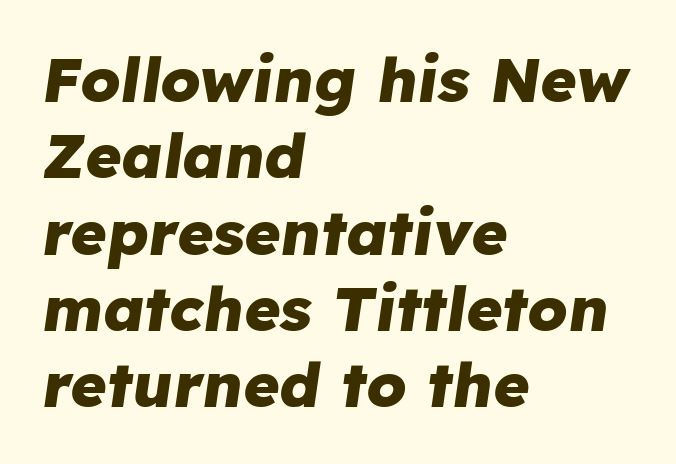
The image shows 62 px heavy type, italic (leaning right); set left-aligned, line spacing 1.23x, normal letter spacing, not underlined; low stroke contrast and a medium x-height.
